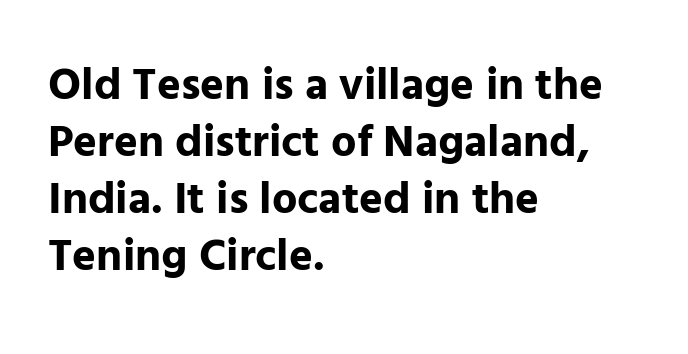
{"serif": "no", "italic": "no", "bold": "yes", "weight": "bold", "width": "normal", "stroke_contrast": "low", "x_height": "medium", "monospaced": "no", "underline": "no", "align": "left", "line_spacing": "normal", "line_spacing_ratio": 1.27, "letter_spacing": "normal", "letter_spacing_em": 0.0, "glyph_px": 45}
